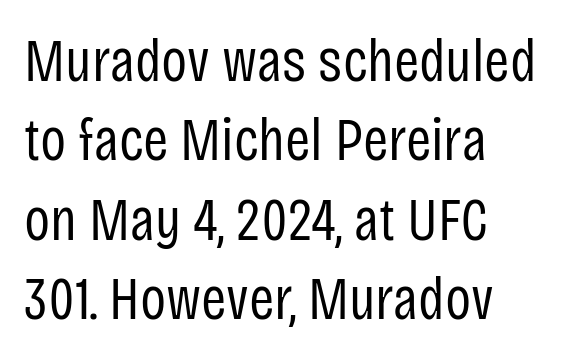
Q: Is the text bold? A: No.
Q: Is the text italic (slanted)? A: No, it is upright.
Q: Is the typeface a serif or a sans-serif typeface? A: Sans-serif.
Q: Is the text underlined? A: No.
Q: How is the paragraph aligned? A: Left-aligned.
Q: Is the spacing between letters normal or unusually wide? A: Normal.
Q: Is the spacing between lines tight, normal or loose? A: Normal.
Q: Width (condensed, normal, or wide)? A: Condensed.
Q: Stroke contrast? A: Low.
Q: x-height? A: Large.
Q: Monospaced? A: No.
